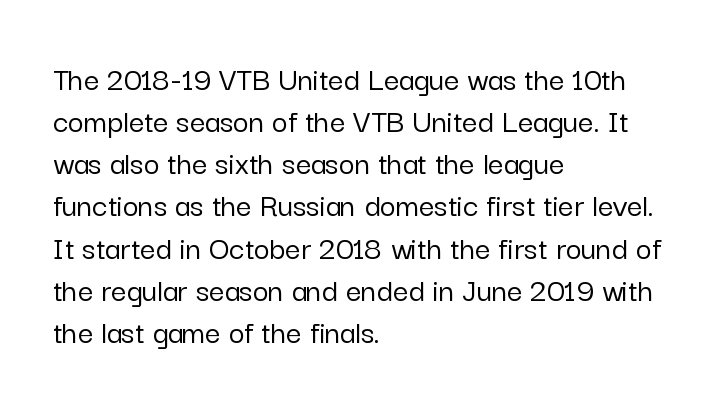
Do the characters align in a grid? No, the font is proportional. Observe the ordinary spacing: letters are neighbours, not strangers. Just letters on the line, the space beneath them empty. The text was rendered using a sans face with plain stroke endings. Posture: vertical. A student would call this left alignment; a typographer would say flush left, rag right.
